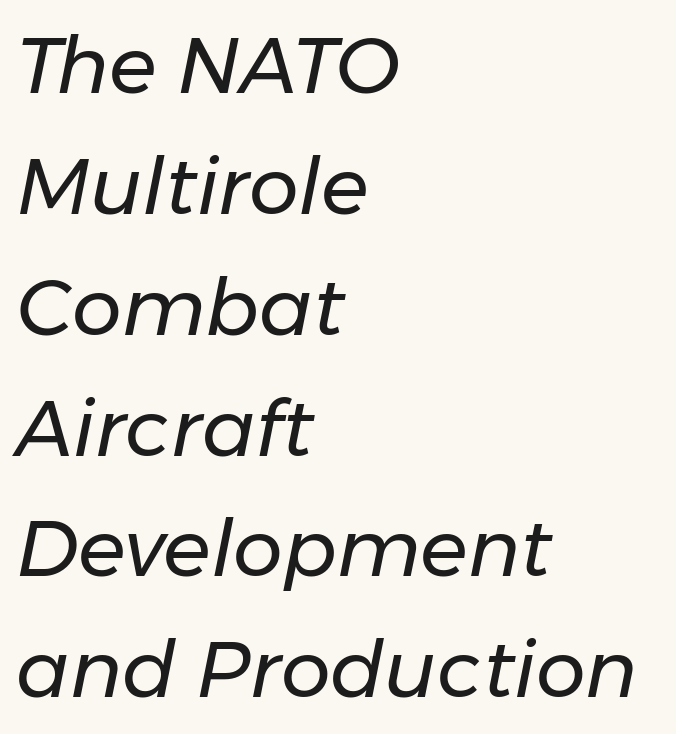
Check under the words: just untouched page. The letters advance in unequal steps, a hallmark of proportional type. Glyph-to-glyph distance matches everyday printed text. Is the block centered? No — it sits flush against the left margin. The face used here has a pronounced slope to its letters. Summary of weight: not heavy and not bold.
